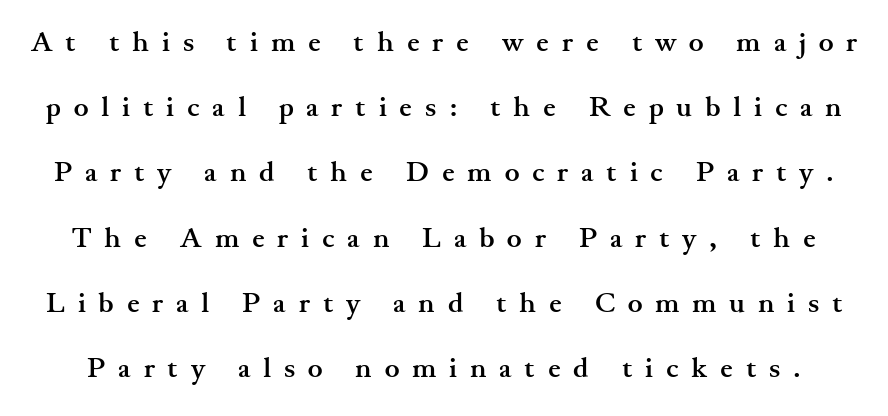
The image shows 28 px semibold, wide serif type, upright; set loose line spacing (2.33x), unusually wide letter spacing (+0.46 em), not underlined; medium stroke contrast and a small x-height.
